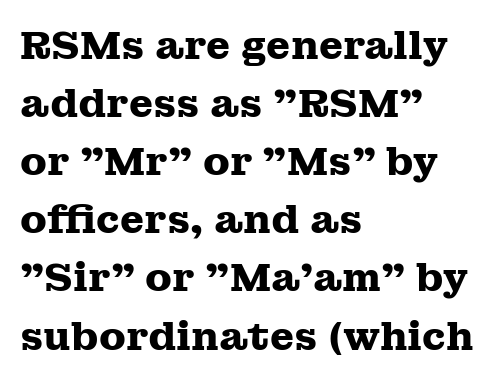
Q: Is the text bold? A: Yes.
Q: Is the text italic (slanted)? A: No, it is upright.
Q: Is the typeface a serif or a sans-serif typeface? A: Serif.
Q: Is the text underlined? A: No.
Q: How is the paragraph aligned? A: Left-aligned.
Q: Is the spacing between letters normal or unusually wide? A: Normal.
Q: Is the spacing between lines tight, normal or loose? A: Normal.
Q: Width (condensed, normal, or wide)? A: Wide.
Q: Stroke contrast? A: Medium.
Q: x-height? A: Medium.
Q: Monospaced? A: No.
